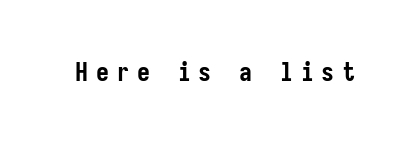
The image shows 26 px bold type, upright; set unusually wide letter spacing (+0.29 em), not underlined.
